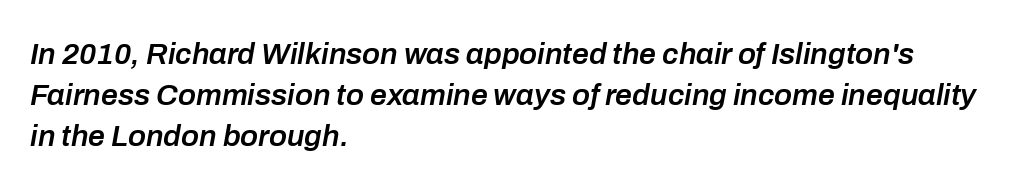
Layout note: lines flush left. Compared with ordinary roman type, these characters are visibly tilted. In terms of weight, the rendering is demibold, just under bold. Think of a printed novel: that variable character pitch is what you see here. Leading: standard. Glance below the letters and you will spot only blank space.
